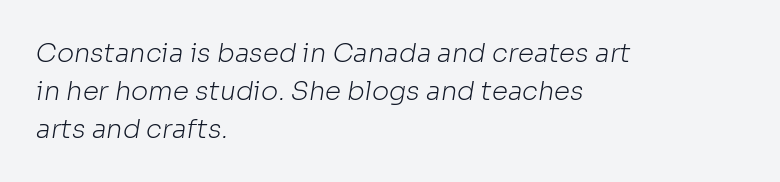
The typesetting does not lean heavy: it is not bold. Caption: multi-line text, flush left, ragged right. Students, observe: this is what conventionally led text looks like. Words float on clear page, feet unadorned.
